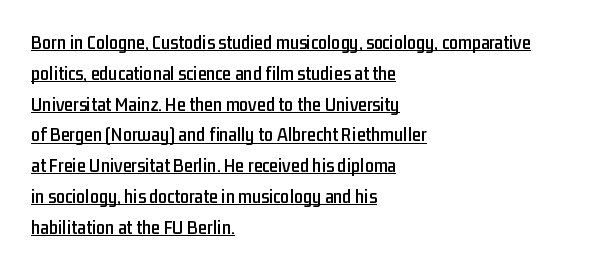
Q: Is the text italic (slanted)? A: No, it is upright.
Q: Is the text underlined? A: Yes.
Q: How is the paragraph aligned? A: Left-aligned.
Q: Is the spacing between letters normal or unusually wide? A: Normal.
Q: Is the spacing between lines tight, normal or loose? A: Normal.
